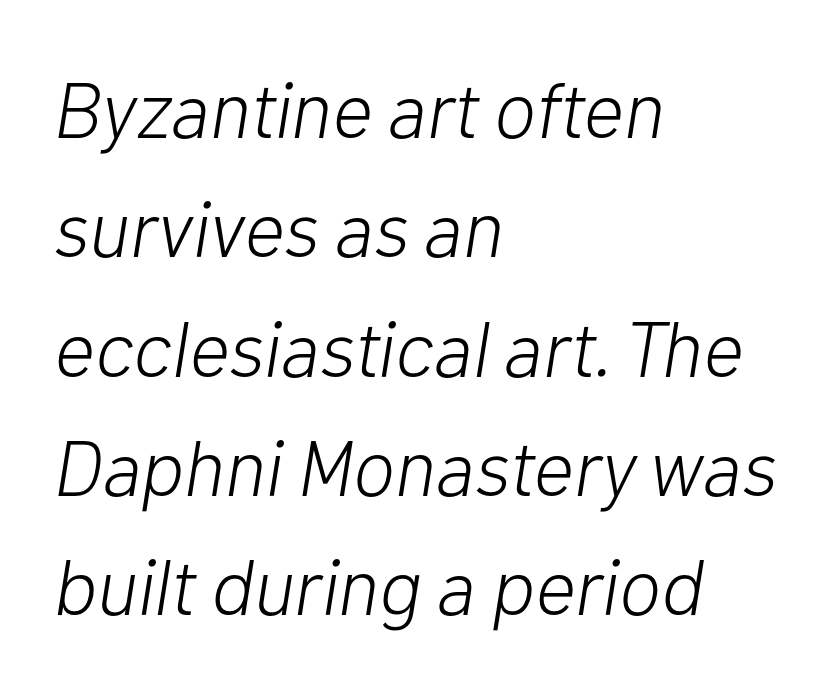
The image shows 79 px light type, italic (leaning right); set left-aligned, normal line spacing (1.51x), normal letter spacing, not underlined; low stroke contrast and a medium x-height.
